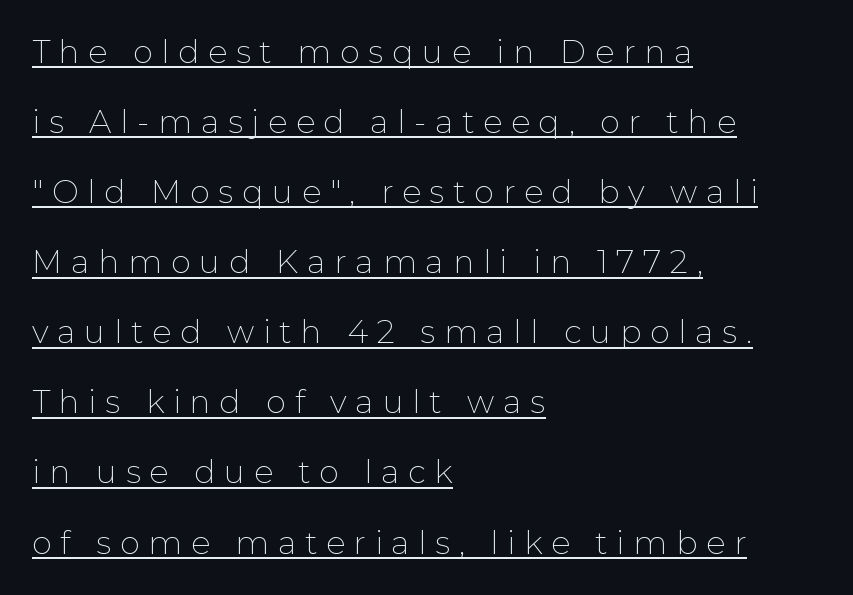
{"serif": "no", "italic": "no", "bold": "no", "weight": "thin", "width": "normal", "stroke_contrast": "low", "x_height": "medium", "monospaced": "no", "underline": "yes", "align": "left", "line_spacing": "loose", "line_spacing_ratio": 2.19, "letter_spacing": "wide", "letter_spacing_em": 0.27, "glyph_px": 32}
